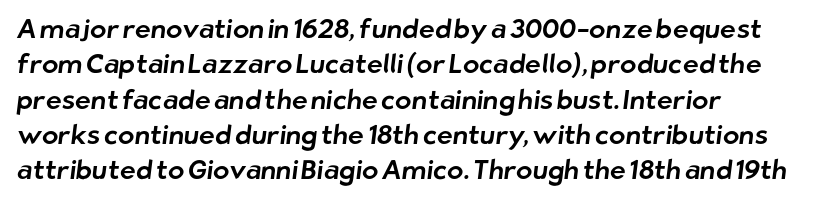
Q: Is the text underlined? A: No.
Q: How is the paragraph aligned? A: Left-aligned.
Q: Is the spacing between letters normal or unusually wide? A: Normal.
Q: Is the spacing between lines tight, normal or loose? A: Normal.
